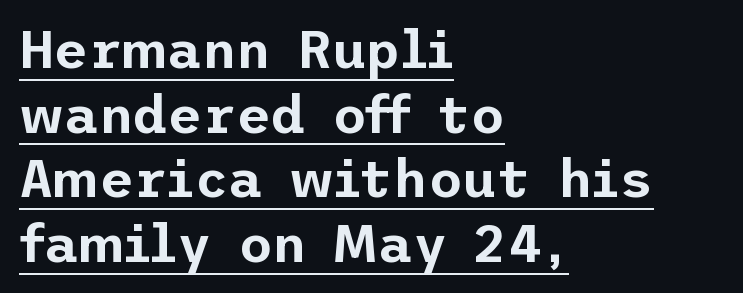
{"serif": "no", "italic": "no", "width": "normal", "stroke_contrast": "low", "x_height": "medium", "underline": "yes", "align": "left", "line_spacing_ratio": 1.22, "letter_spacing": "normal", "letter_spacing_em": 0.0, "glyph_px": 53}
